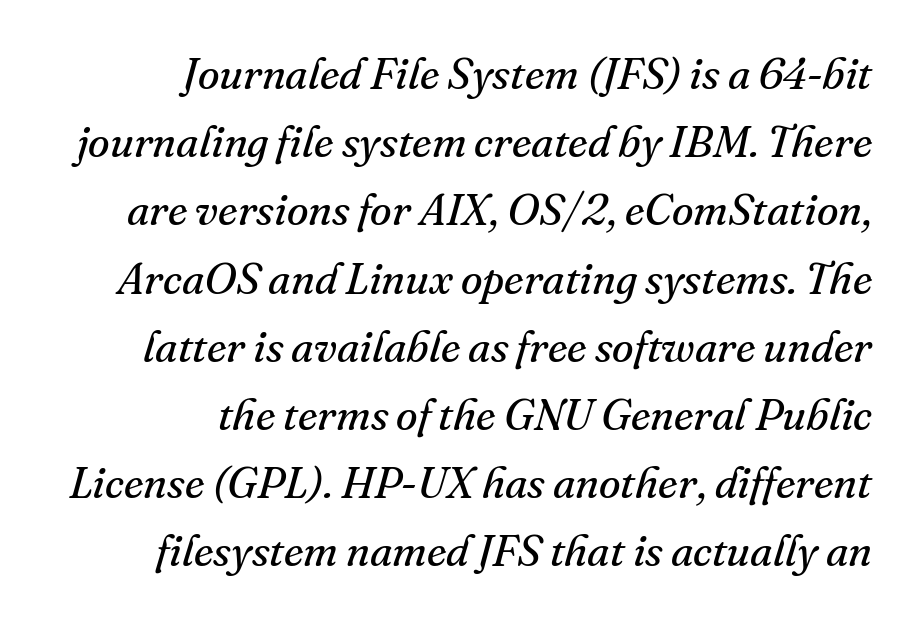
{"serif": "yes", "italic": "yes", "lean": "right", "slant_degrees": 16, "bold": "no", "weight": "regular", "width": "normal", "stroke_contrast": "medium", "x_height": "small", "monospaced": "no", "underline": "no", "align": "right", "line_spacing": "normal", "line_spacing_ratio": 1.55, "letter_spacing": "normal", "letter_spacing_em": 0.0, "glyph_px": 44}
